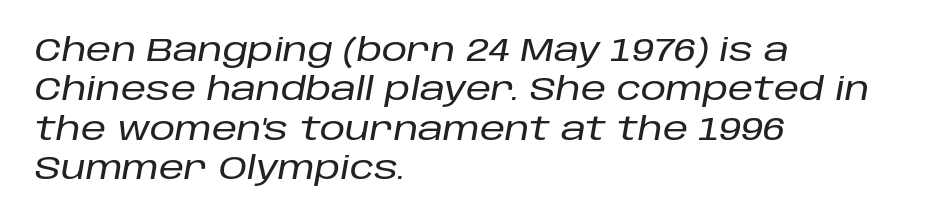
{"italic": "yes", "lean": "right", "slant_degrees": 10, "width": "normal", "stroke_contrast": "low", "x_height": "large", "monospaced": "no", "underline": "no", "align": "left", "line_spacing_ratio": 1.23, "letter_spacing": "normal", "letter_spacing_em": 0.0, "glyph_px": 32}
